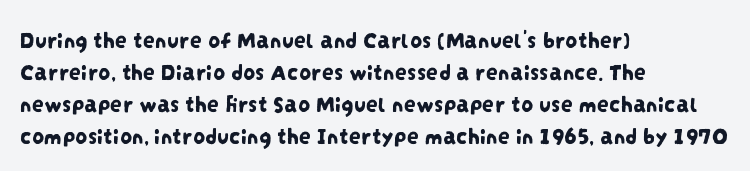
Q: Is the text underlined? A: No.
Q: How is the paragraph aligned? A: Left-aligned.
Q: Is the spacing between letters normal or unusually wide? A: Normal.
Q: Is the spacing between lines tight, normal or loose? A: Normal.
